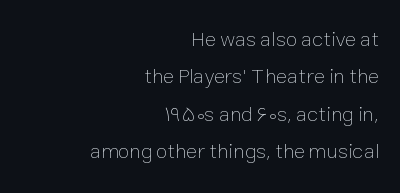
{"italic": "no", "bold": "no", "underline": "no", "align": "right", "line_spacing_ratio": 1.78, "letter_spacing": "normal", "letter_spacing_em": 0.0, "glyph_px": 21}
